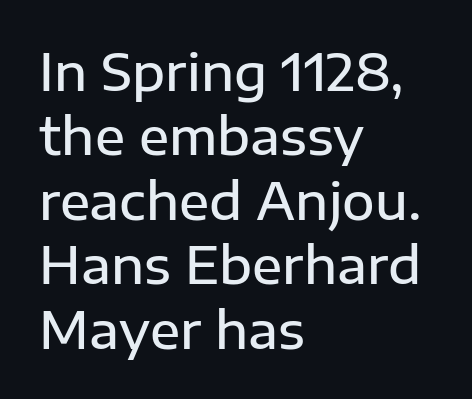
{"serif": "no", "italic": "no", "bold": "semi", "weight": "semibold", "width": "normal", "stroke_contrast": "low", "x_height": "medium", "monospaced": "no", "underline": "no", "align": "left", "line_spacing": "normal", "line_spacing_ratio": 1.29, "letter_spacing": "normal", "letter_spacing_em": 0.0, "glyph_px": 50}
